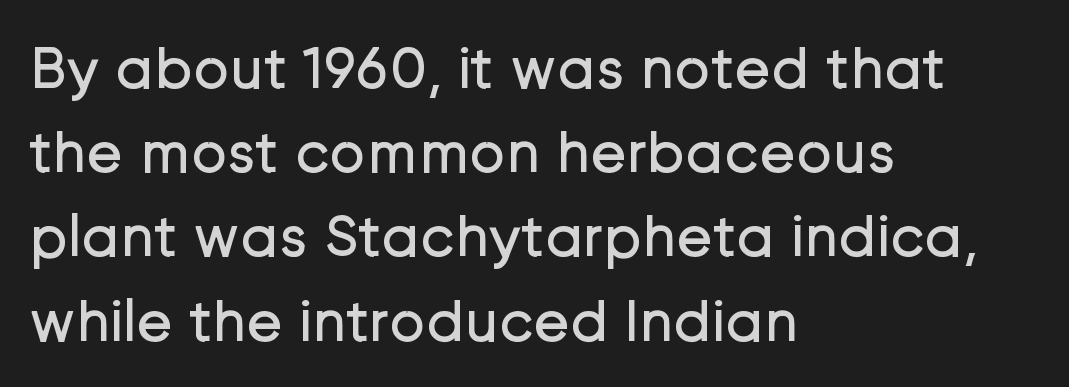
Q: Is the text bold? A: No.
Q: Is the text italic (slanted)? A: No, it is upright.
Q: Is the typeface a serif or a sans-serif typeface? A: Sans-serif.
Q: Is the text underlined? A: No.
Q: How is the paragraph aligned? A: Left-aligned.
Q: Is the spacing between letters normal or unusually wide? A: Normal.
Q: Is the spacing between lines tight, normal or loose? A: Normal.
Q: Width (condensed, normal, or wide)? A: Normal.
Q: Stroke contrast? A: Low.
Q: x-height? A: Medium.
Q: Monospaced? A: No.
